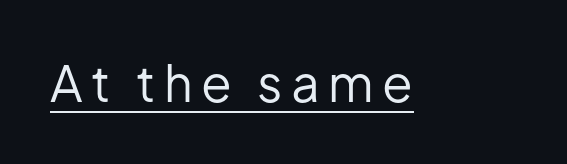
These glyphs show unthickened strokes, regular width or finer. Vertical strokes here are truly vertical. The rendering uses natural spacing where letterforms have individual widths. Letterform terminals end flat and unadorned throughout the passage.
